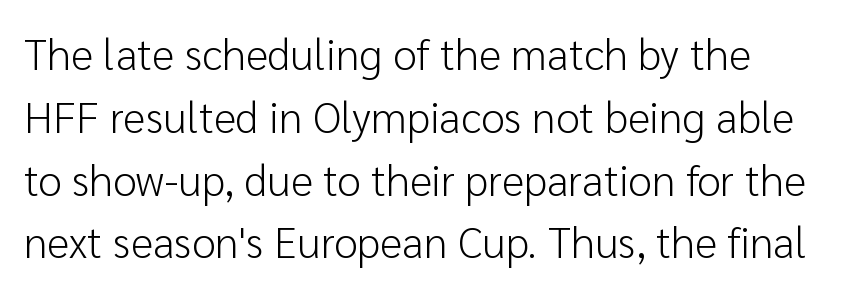
Q: Is the text bold? A: No.
Q: Is the text italic (slanted)? A: No, it is upright.
Q: Is the typeface a serif or a sans-serif typeface? A: Sans-serif.
Q: Is the text underlined? A: No.
Q: Is the spacing between letters normal or unusually wide? A: Normal.
Q: Is the spacing between lines tight, normal or loose? A: Normal.
Q: Width (condensed, normal, or wide)? A: Normal.
Q: Stroke contrast? A: Low.
Q: x-height? A: Medium.
Q: Monospaced? A: No.
